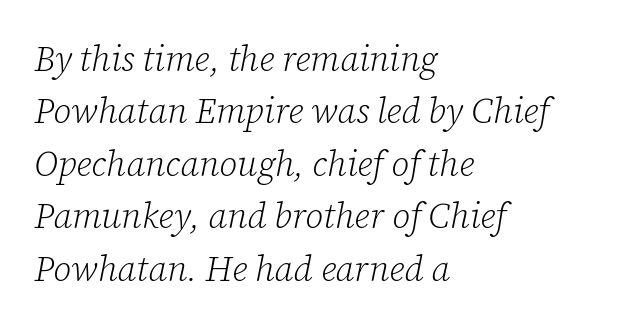
{"serif": "yes", "italic": "yes", "lean": "right", "slant_degrees": 12, "bold": "no", "weight": "light", "width": "normal", "stroke_contrast": "low", "x_height": "medium", "monospaced": "no", "underline": "no", "align": "left", "line_spacing": "normal", "line_spacing_ratio": 1.5, "letter_spacing": "normal", "letter_spacing_em": 0.0, "glyph_px": 35}
